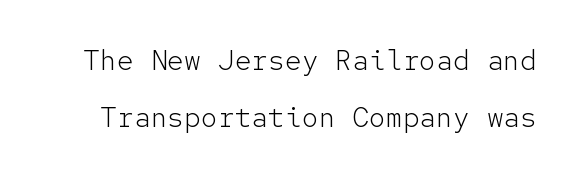
{"serif": "no", "italic": "no", "bold": "no", "weight": "light", "width": "normal", "stroke_contrast": "low", "x_height": "medium", "monospaced": "yes", "underline": "no", "line_spacing": "loose", "line_spacing_ratio": 2.02, "letter_spacing": "normal", "letter_spacing_em": 0.0, "glyph_px": 28}
